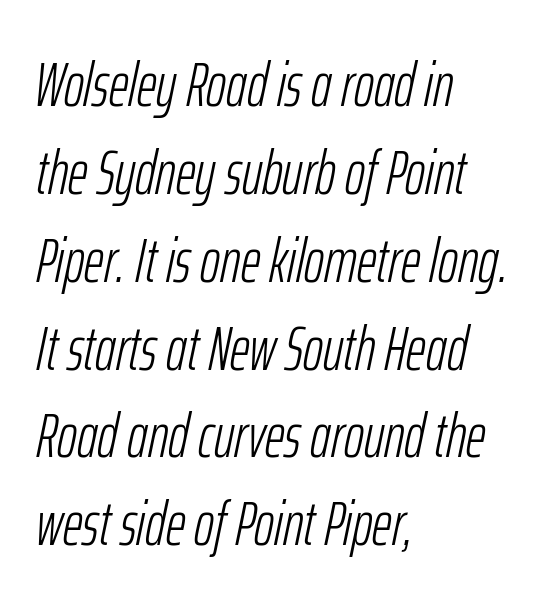
{"italic": "yes", "lean": "right", "slant_degrees": 12, "bold": "no", "weight": "light", "width": "condensed", "stroke_contrast": "low", "x_height": "medium", "monospaced": "no", "underline": "no", "align": "left", "line_spacing": "normal", "line_spacing_ratio": 1.44, "letter_spacing": "normal", "letter_spacing_em": 0.0, "glyph_px": 61}
